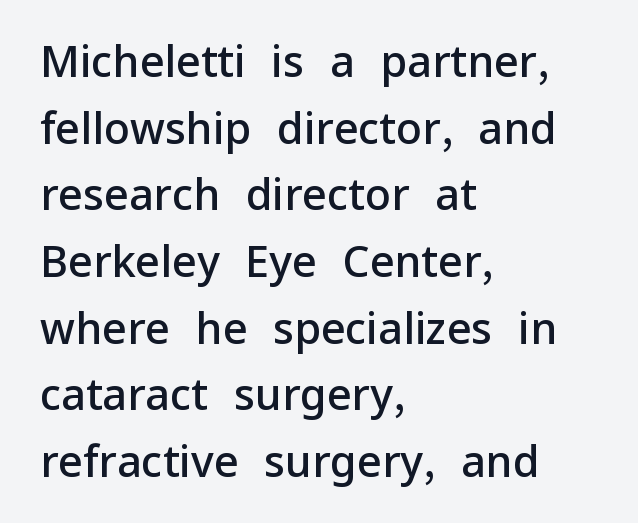
Horizontal alignment here is leftward, the default for most running prose. Typesetter's note: demi weight, one step under bold. Does extra space separate the letters? No, they use regular spacing. Look at the bottom of the vertical strokes: they stop flat, with no serifs. Compared with typical paragraphs, the rows here are spaced about the same.
